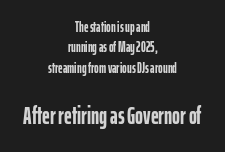
The image shows 24 px bold type, upright; set centered, normal line spacing (1.45x), normal letter spacing, not underlined; the second (bottom) block is 1.71x larger.
